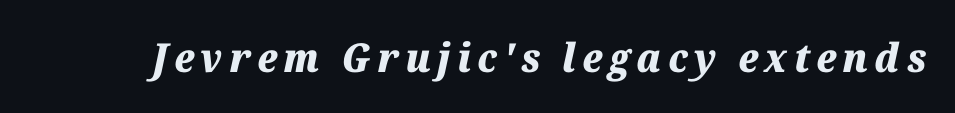
The image shows 40 px heavy type, italic (leaning right); set not underlined; medium stroke contrast and a medium x-height.
